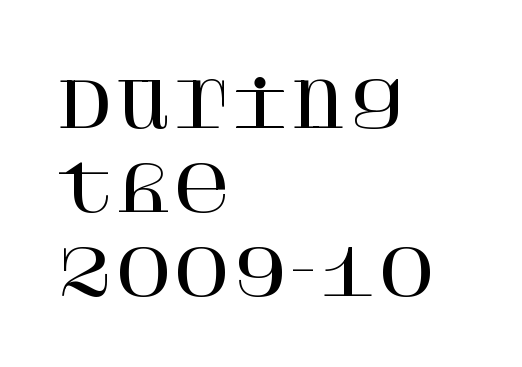
The image shows 63 px serif type, upright; set left-aligned, normal line spacing (1.33x), normal letter spacing, not underlined; high stroke contrast and a large x-height.
